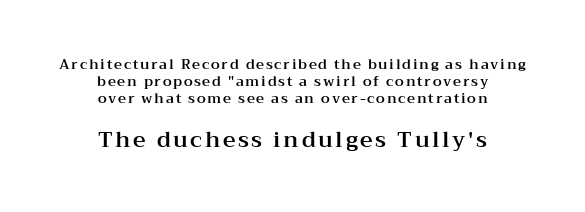
Q: Is the text italic (slanted)? A: No, it is upright.
Q: Is the text underlined? A: No.
Q: How is the paragraph aligned? A: Centered.
Q: Which block of text is set in a larger size, the first (top) or the second (bottom)? A: The second (bottom) one.
